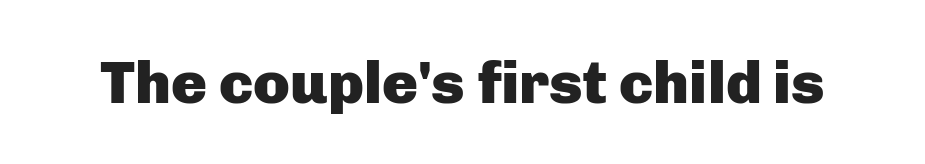
{"serif": "no", "italic": "no", "bold": "yes", "weight": "heavy", "width": "normal", "stroke_contrast": "low", "x_height": "medium", "monospaced": "no", "underline": "no", "letter_spacing": "normal", "letter_spacing_em": 0.0, "glyph_px": 60}
